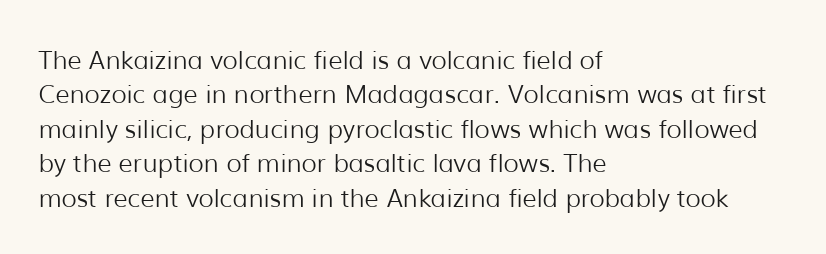
Q: Is the text bold? A: No.
Q: Is the text italic (slanted)? A: No, it is upright.
Q: Is the text underlined? A: No.
Q: How is the paragraph aligned? A: Left-aligned.
Q: Is the spacing between letters normal or unusually wide? A: Normal.
Q: Is the spacing between lines tight, normal or loose? A: Normal.
